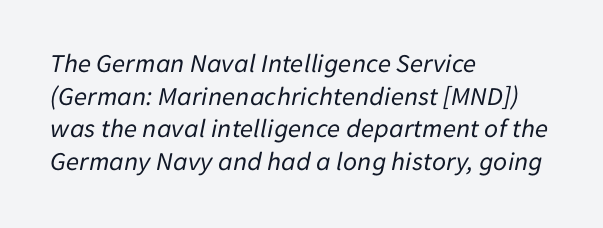
{"italic": "yes", "lean": "right", "slant_degrees": 11, "bold": "no", "underline": "no", "align": "left", "line_spacing_ratio": 1.21, "letter_spacing": "normal", "letter_spacing_em": 0.0, "glyph_px": 27}
